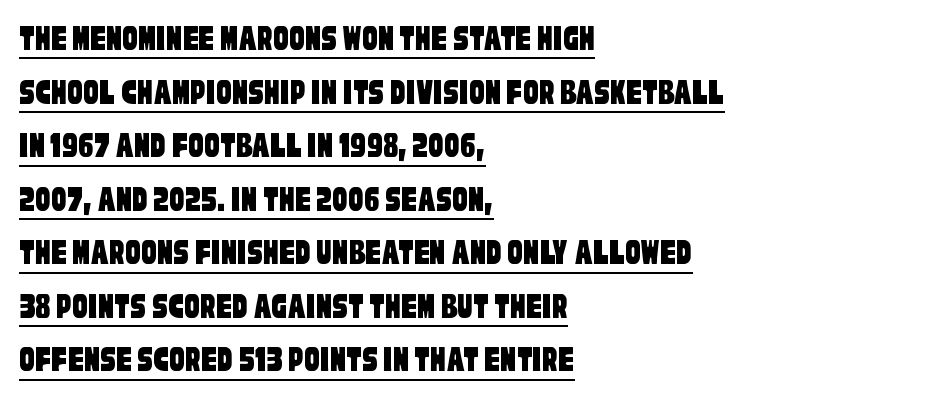
The paragraph has a hard left edge and a soft right edge. Underlined type. The rendering keeps characters at their native spacing. This sample has the flowing, uneven cadence of proportional lettering. The face used here is a sans, in the tradition of grotesques and geometrics. Baseline-to-baseline distance is the conventional proportion of letter height.
